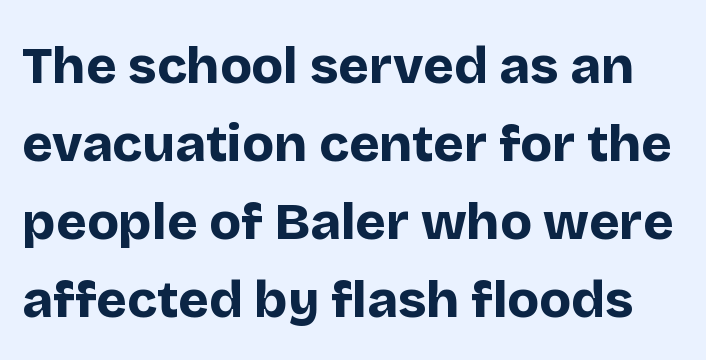
{"serif": "no", "italic": "no", "bold": "yes", "weight": "bold", "width": "normal", "stroke_contrast": "low", "x_height": "large", "monospaced": "no", "underline": "no", "line_spacing": "normal", "line_spacing_ratio": 1.5, "letter_spacing": "normal", "letter_spacing_em": 0.0, "glyph_px": 52}
